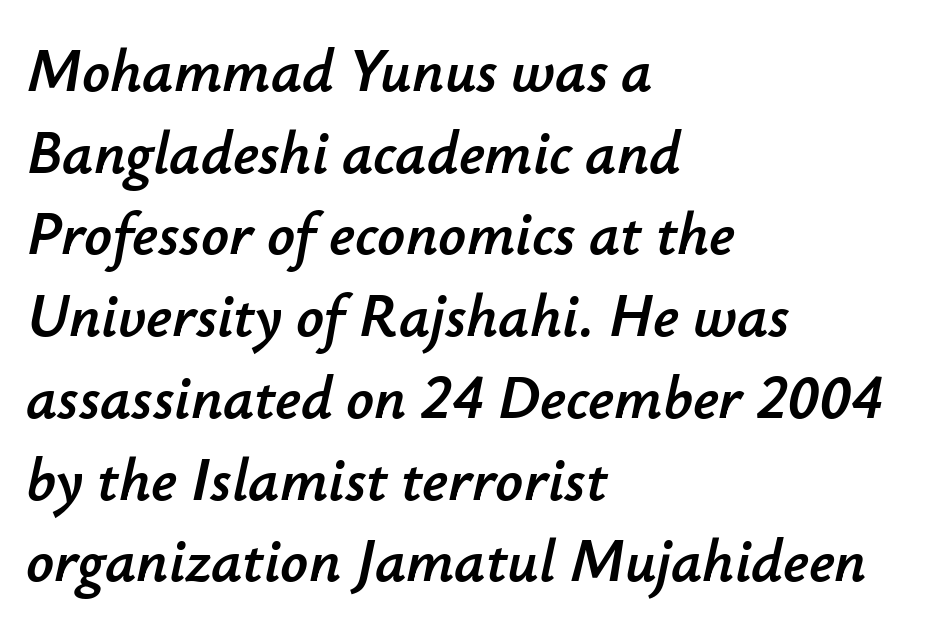
The image shows 61 px text type, italic (leaning right); set left-aligned, normal line spacing (1.34x), normal letter spacing, not underlined; low stroke contrast and a small x-height.
